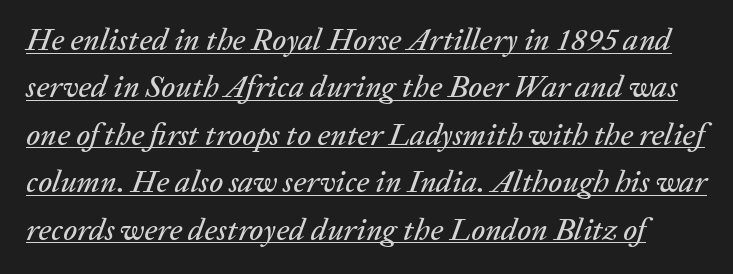
Q: Is the text italic (slanted)? A: Yes, it leans right by about 20 degrees.
Q: Is the text underlined? A: Yes.
Q: Is the spacing between letters normal or unusually wide? A: Normal.
Q: Is the spacing between lines tight, normal or loose? A: Normal.
Q: Width (condensed, normal, or wide)? A: Normal.
Q: Stroke contrast? A: Low.
Q: x-height? A: Medium.
Q: Monospaced? A: No.
